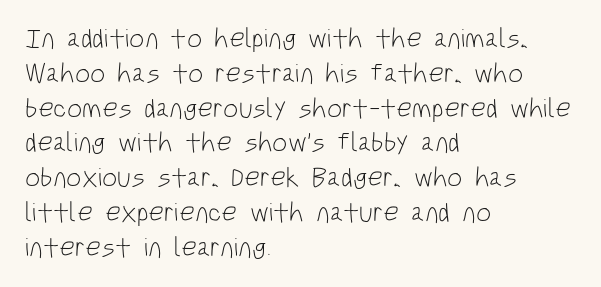
This sample keeps an unexceptional amount of space between lines. Characters remain perfectly vertical along every line. The gap between lines stays unmarked. Is this a heavy cut? Hardly; it is regular or lighter.
